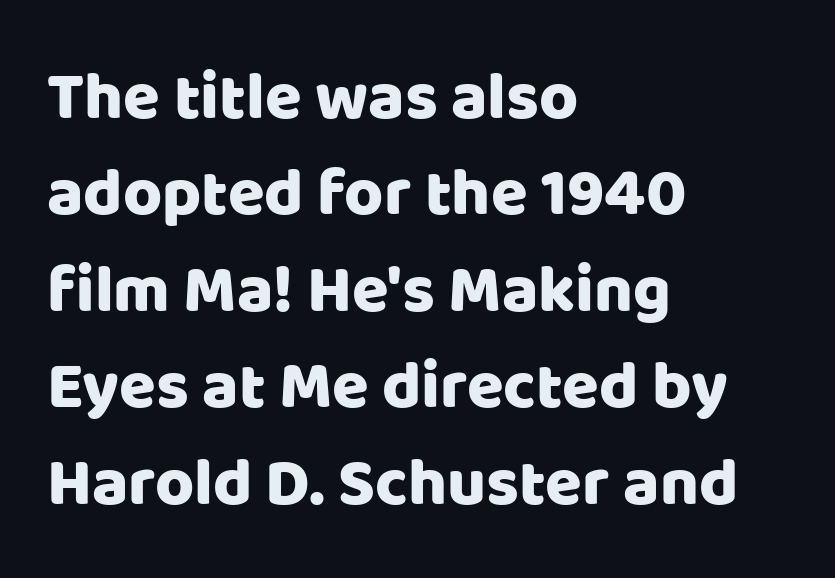
The image shows 67 px sans-serif type, upright; set left-aligned, normal line spacing (1.44x), normal letter spacing, not underlined; low stroke contrast and a large x-height.
